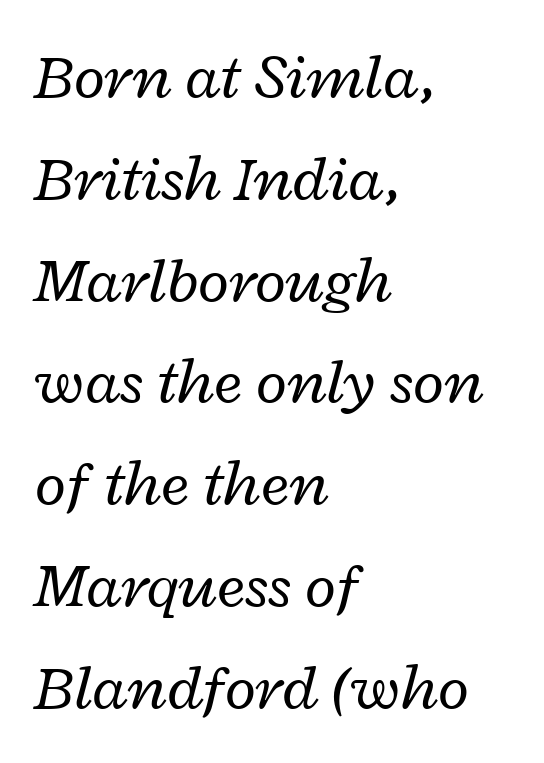
The image shows 64 px regular-weight, wide type, italic (leaning right); set left-aligned, normal line spacing (1.59x), normal letter spacing, not underlined; low stroke contrast and a medium x-height.
